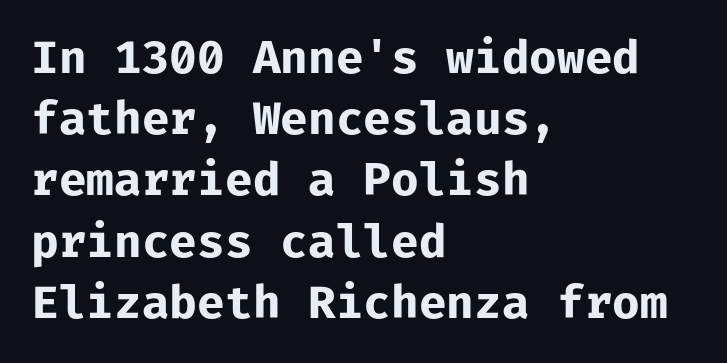
Q: Is the text bold? A: Yes.
Q: Is the text italic (slanted)? A: No, it is upright.
Q: Is the typeface a serif or a sans-serif typeface? A: Sans-serif.
Q: Is the text underlined? A: No.
Q: How is the paragraph aligned? A: Left-aligned.
Q: Is the spacing between letters normal or unusually wide? A: Normal.
Q: Is the spacing between lines tight, normal or loose? A: Normal.
Q: Width (condensed, normal, or wide)? A: Normal.
Q: Stroke contrast? A: Low.
Q: x-height? A: Medium.
